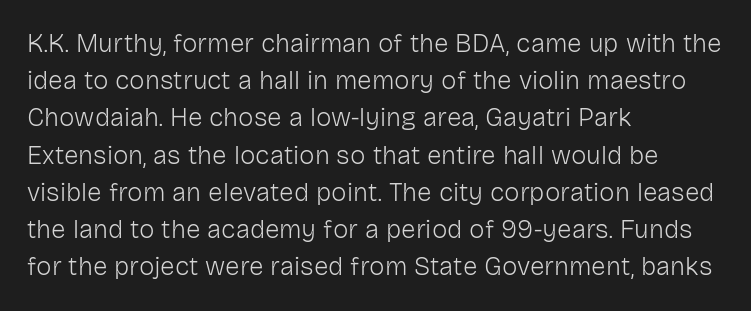
{"italic": "no", "bold": "no", "underline": "no", "align": "left", "line_spacing": "normal", "line_spacing_ratio": 1.43, "letter_spacing": "normal", "letter_spacing_em": 0.0, "glyph_px": 26}
